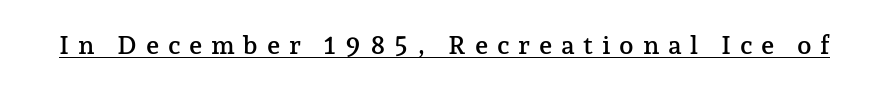
{"italic": "no", "underline": "yes", "letter_spacing": "wide", "letter_spacing_em": 0.33, "glyph_px": 26}
